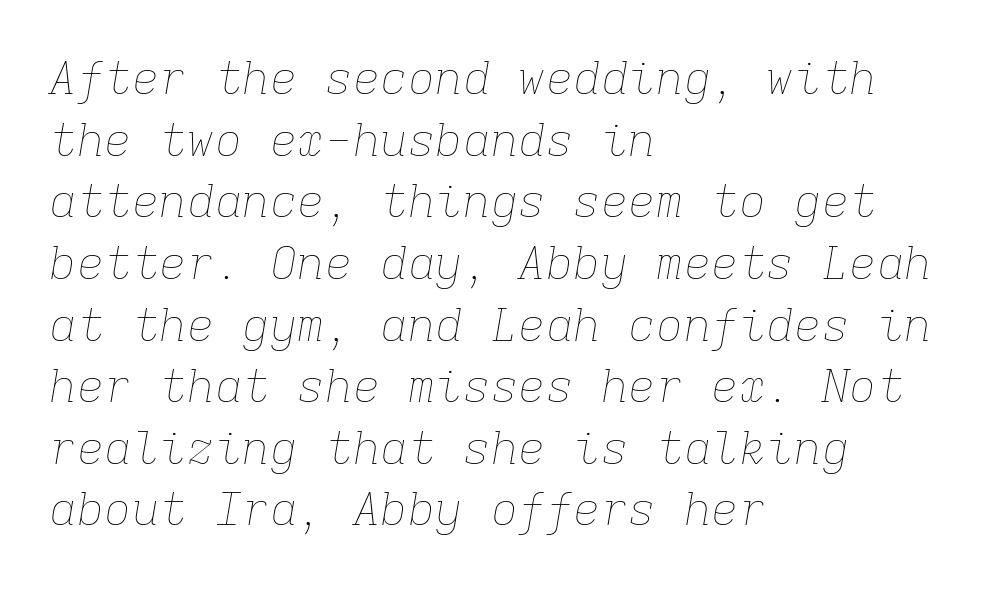
The image shows 46 px thin type, italic (leaning right), monospaced; set left-aligned, normal line spacing (1.34x), normal letter spacing, not underlined; low stroke contrast and a medium x-height.
